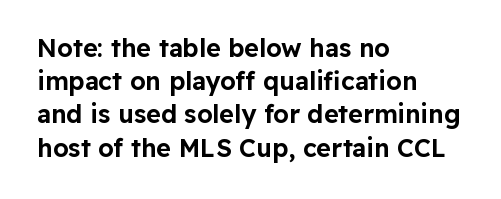
The image shows 25 px text type, upright; set left-aligned, normal line spacing (1.33x), normal letter spacing, not underlined.
